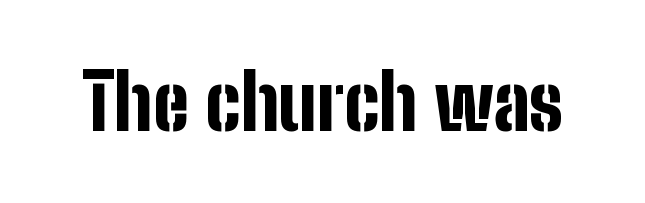
{"serif": "no", "italic": "no", "bold": "yes", "weight": "bold", "width": "condensed", "stroke_contrast": "low", "x_height": "medium", "monospaced": "no", "underline": "no", "letter_spacing": "normal", "letter_spacing_em": 0.0, "glyph_px": 77}
